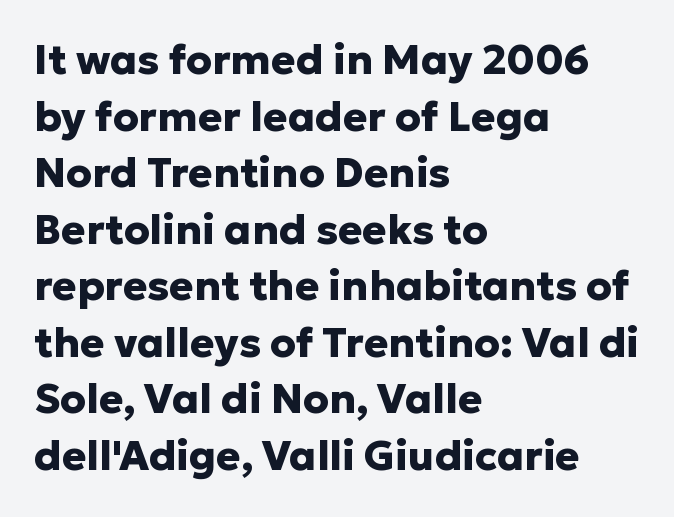
The space between consecutive lines is moderate. A clean baseline with only descenders dipping below it. Regarding serifs, this sample does without them. The letters stand upright; this is a roman face. The rendering uses natural spacing where letterforms have individual widths.
